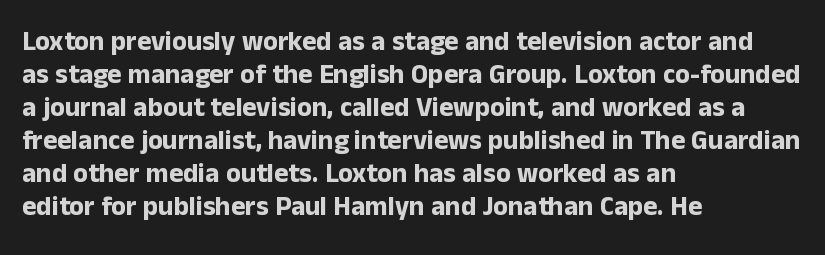
Q: Is the text bold? A: Yes.
Q: Is the text italic (slanted)? A: No, it is upright.
Q: Is the text underlined? A: No.
Q: How is the paragraph aligned? A: Left-aligned.
Q: Is the spacing between letters normal or unusually wide? A: Normal.
